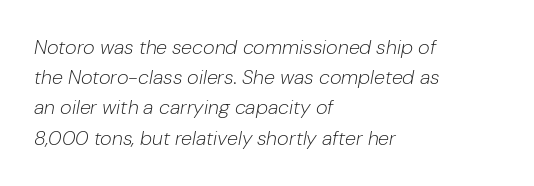
The image shows 20 px text type, italic (leaning right); set left-aligned, normal line spacing (1.51x), normal letter spacing, not underlined.
